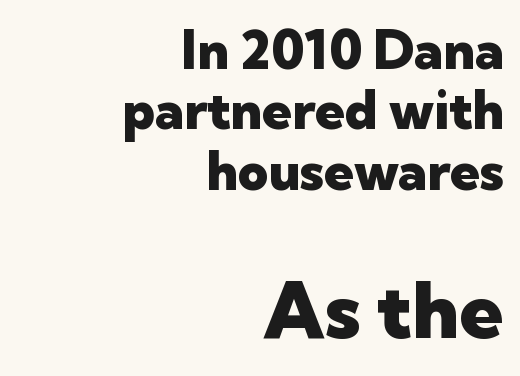
The image shows 79 px heavy sans-serif type, upright; set right-aligned, tight line spacing (1.14x), normal letter spacing, not underlined; the second (bottom) block is 1.49x larger; low stroke contrast and a medium x-height.
